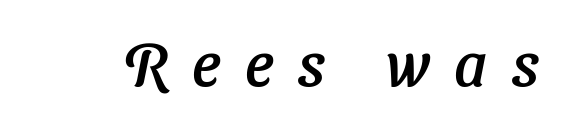
Q: Is the text italic (slanted)? A: Yes, it leans right by about 11 degrees.
Q: Is the text underlined? A: No.
Q: Is the spacing between letters normal or unusually wide? A: Unusually wide.
Q: Width (condensed, normal, or wide)? A: Normal.
Q: Stroke contrast? A: Low.
Q: x-height? A: Medium.
Q: Monospaced? A: No.
